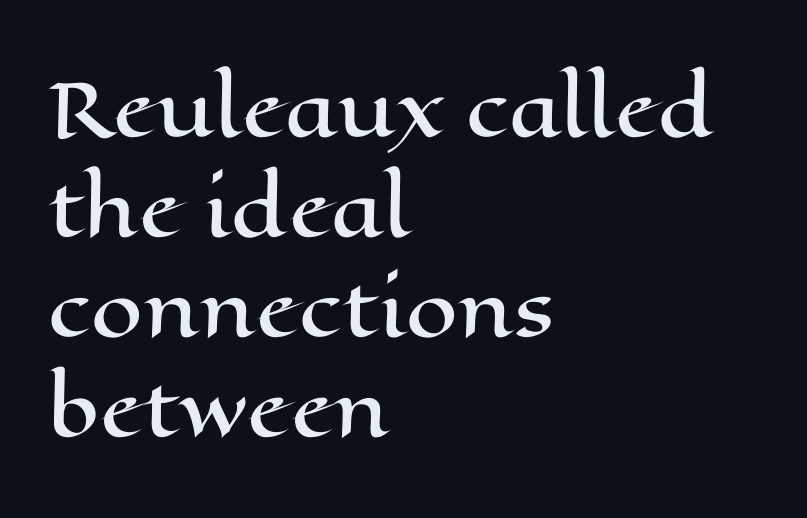
The image shows 74 px wide type, upright; set left-aligned, normal line spacing (1.35x), normal letter spacing, not underlined; high stroke contrast and a medium x-height.
